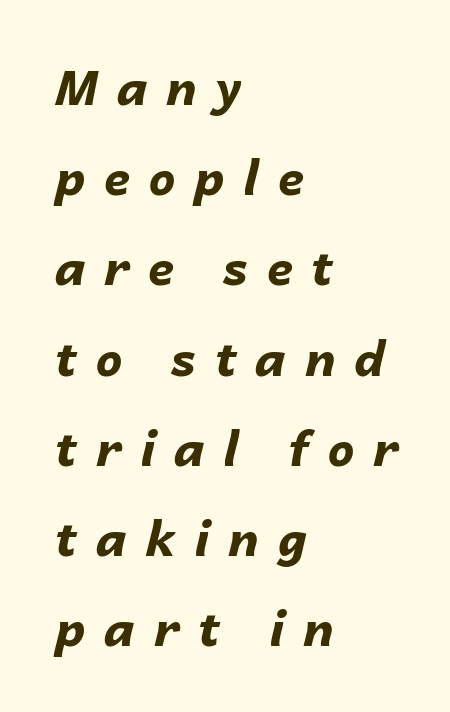
{"italic": "yes", "lean": "right", "slant_degrees": 14, "bold": "yes", "weight": "bold", "width": "normal", "stroke_contrast": "low", "x_height": "medium", "monospaced": "no", "underline": "no", "align": "left", "line_spacing_ratio": 1.88, "letter_spacing": "wide", "letter_spacing_em": 0.38, "glyph_px": 48}
